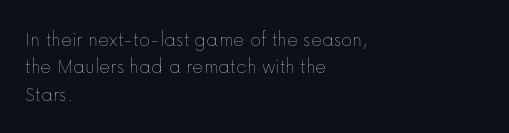
Q: Is the text bold? A: No.
Q: Is the text italic (slanted)? A: No, it is upright.
Q: Is the text underlined? A: No.
Q: How is the paragraph aligned? A: Left-aligned.
Q: Is the spacing between letters normal or unusually wide? A: Normal.
Q: Is the spacing between lines tight, normal or loose? A: Normal.
